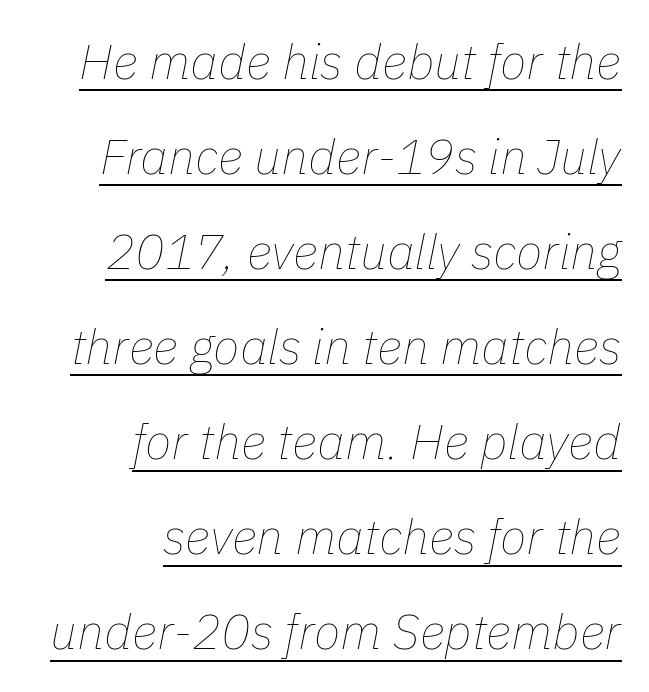
The image shows 49 px thin type, italic (leaning right); set right-aligned, loose line spacing (1.94x), normal letter spacing, underlined; low stroke contrast and a medium x-height.
